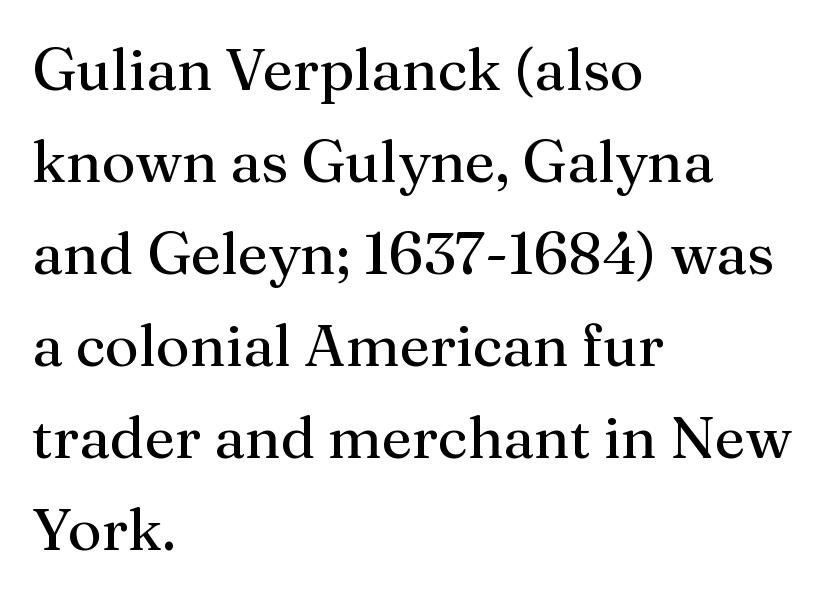
The image shows 59 px regular-weight serif type, upright; set left-aligned, normal line spacing (1.56x), normal letter spacing, not underlined; medium stroke contrast and a medium x-height.
